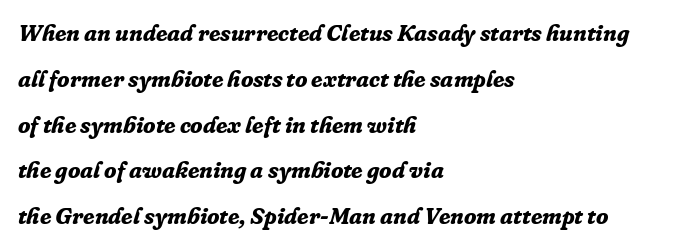
The image shows 23 px bold type, italic (leaning right); set left-aligned, loose line spacing (1.99x), normal letter spacing, not underlined.
